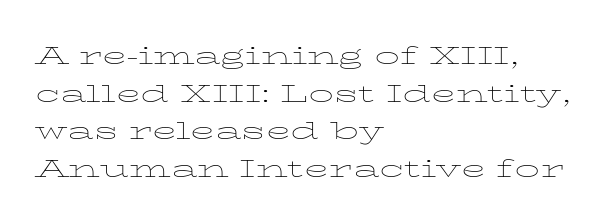
{"italic": "no", "bold": "no", "underline": "no", "align": "left", "line_spacing": "normal", "line_spacing_ratio": 1.51, "letter_spacing": "normal", "letter_spacing_em": 0.0, "glyph_px": 25}
